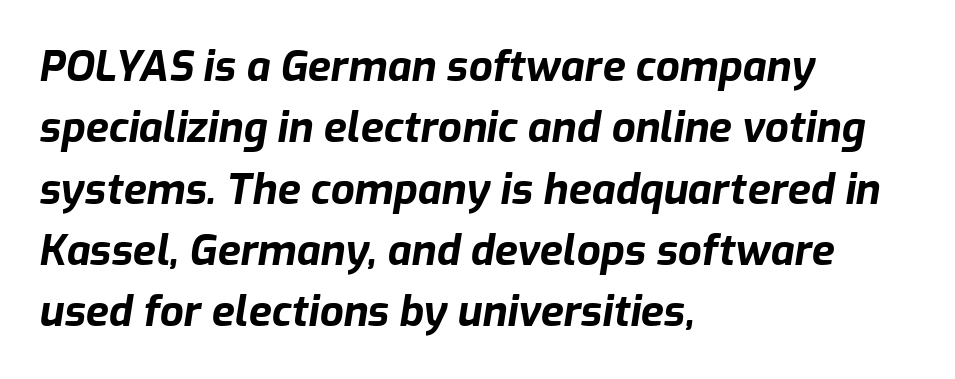
The image shows 42 px bold type, italic (leaning right); set left-aligned, normal line spacing (1.46x), normal letter spacing, not underlined; low stroke contrast and a medium x-height.
